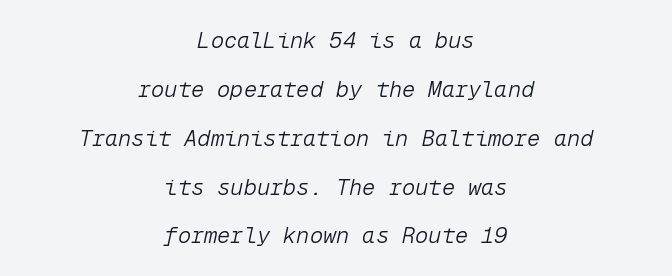
The image shows 22 px text type, italic (leaning right); set centered, loose line spacing (2.22x), normal letter spacing, not underlined.
